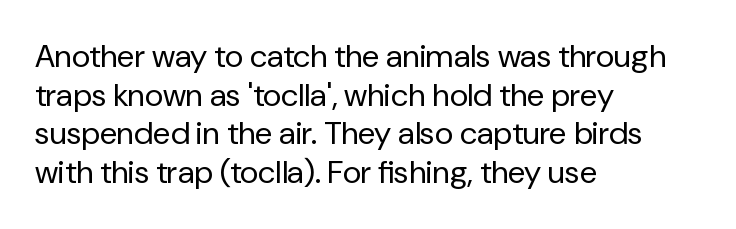
Q: Is the text bold? A: No.
Q: Is the text italic (slanted)? A: No, it is upright.
Q: Is the typeface a serif or a sans-serif typeface? A: Sans-serif.
Q: Is the text underlined? A: No.
Q: How is the paragraph aligned? A: Left-aligned.
Q: Is the spacing between letters normal or unusually wide? A: Normal.
Q: Width (condensed, normal, or wide)? A: Normal.
Q: Stroke contrast? A: Low.
Q: x-height? A: Medium.
Q: Monospaced? A: No.
